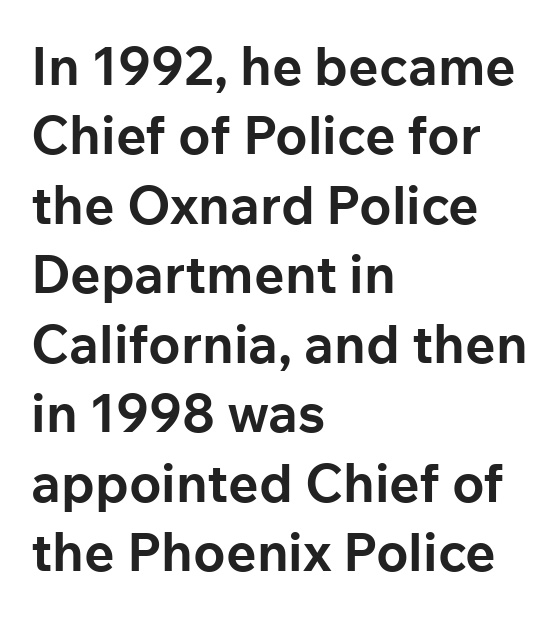
{"serif": "no", "italic": "no", "bold": "yes", "weight": "bold", "width": "normal", "stroke_contrast": "low", "x_height": "medium", "monospaced": "no", "underline": "no", "align": "left", "line_spacing": "normal", "line_spacing_ratio": 1.31, "letter_spacing": "normal", "letter_spacing_em": 0.0, "glyph_px": 53}
